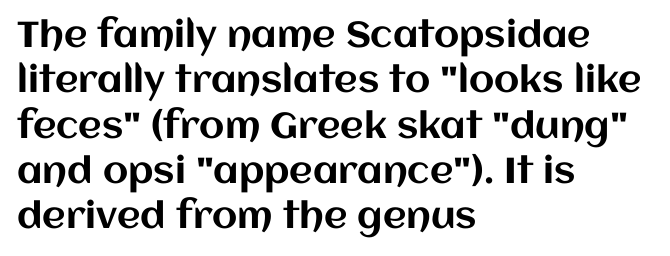
The image shows 36 px text type, upright; set left-aligned, normal line spacing (1.26x), normal letter spacing, not underlined; medium stroke contrast and a large x-height.
